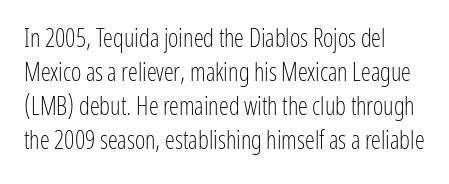
{"italic": "no", "bold": "no", "underline": "no", "line_spacing": "normal", "line_spacing_ratio": 1.36, "letter_spacing": "normal", "letter_spacing_em": 0.0, "glyph_px": 25}
